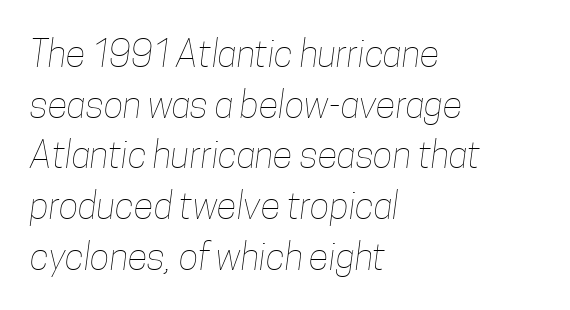
The image shows 37 px thin, condensed type; set left-aligned, normal line spacing (1.37x), normal letter spacing, not underlined; low stroke contrast and a medium x-height.
